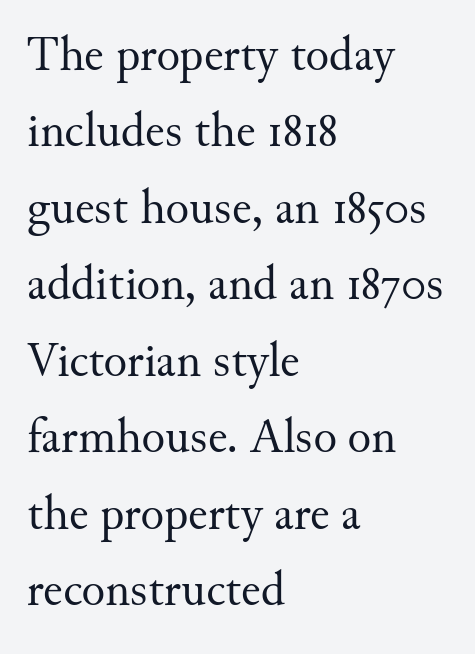
Q: Is the text bold? A: No.
Q: Is the text italic (slanted)? A: No, it is upright.
Q: Is the typeface a serif or a sans-serif typeface? A: Serif.
Q: Is the text underlined? A: No.
Q: How is the paragraph aligned? A: Left-aligned.
Q: Is the spacing between letters normal or unusually wide? A: Normal.
Q: Is the spacing between lines tight, normal or loose? A: Normal.
Q: Width (condensed, normal, or wide)? A: Normal.
Q: Stroke contrast? A: Medium.
Q: x-height? A: Small.
Q: Monospaced? A: No.
